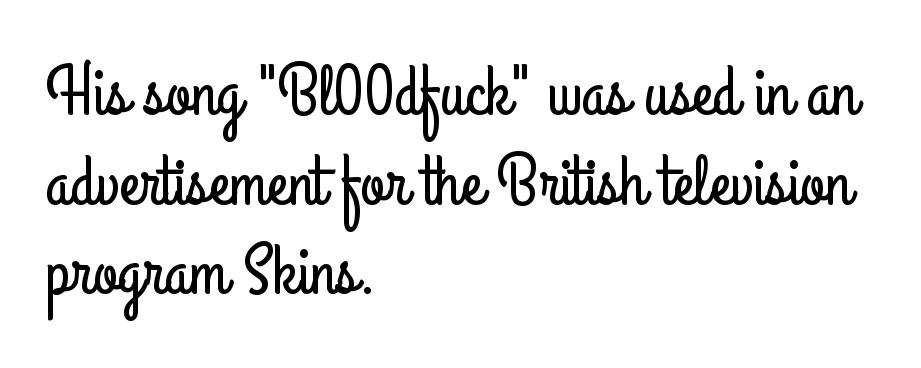
The image shows 70 px condensed sans-serif type; set left-aligned, normal line spacing (1.28x), normal letter spacing, not underlined; low stroke contrast and a small x-height.
